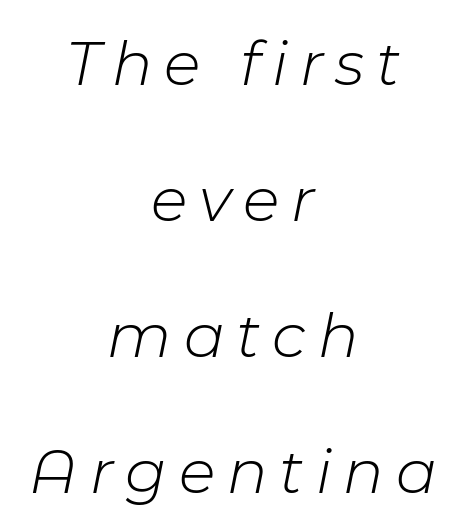
{"italic": "yes", "lean": "right", "slant_degrees": 11, "bold": "no", "weight": "light", "width": "normal", "stroke_contrast": "low", "x_height": "medium", "monospaced": "no", "underline": "no", "align": "center", "line_spacing": "loose", "line_spacing_ratio": 2.06, "glyph_px": 66}
